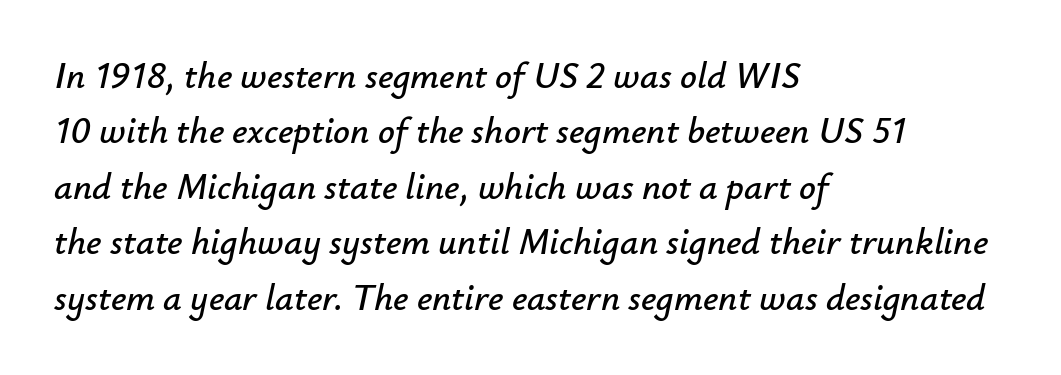
Q: Is the text italic (slanted)? A: Yes, it leans right by about 12 degrees.
Q: Is the text underlined? A: No.
Q: How is the paragraph aligned? A: Left-aligned.
Q: Is the spacing between letters normal or unusually wide? A: Normal.
Q: Is the spacing between lines tight, normal or loose? A: Normal.
Q: Width (condensed, normal, or wide)? A: Normal.
Q: Stroke contrast? A: Low.
Q: x-height? A: Small.
Q: Monospaced? A: No.
